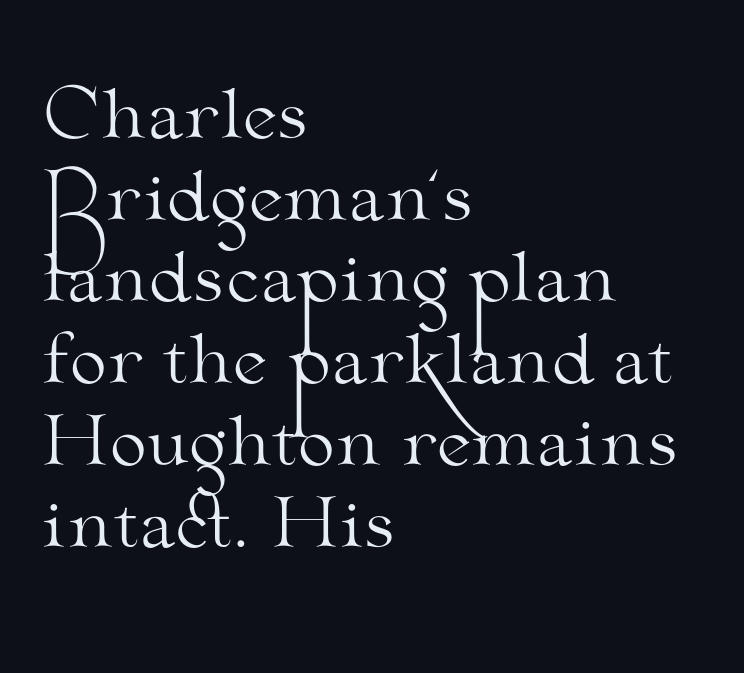
{"serif": "yes", "italic": "no", "bold": "no", "weight": "light", "width": "wide", "stroke_contrast": "medium", "x_height": "small", "monospaced": "no", "underline": "no", "align": "left", "line_spacing_ratio": 1.22, "letter_spacing": "normal", "letter_spacing_em": 0.0, "glyph_px": 67}
